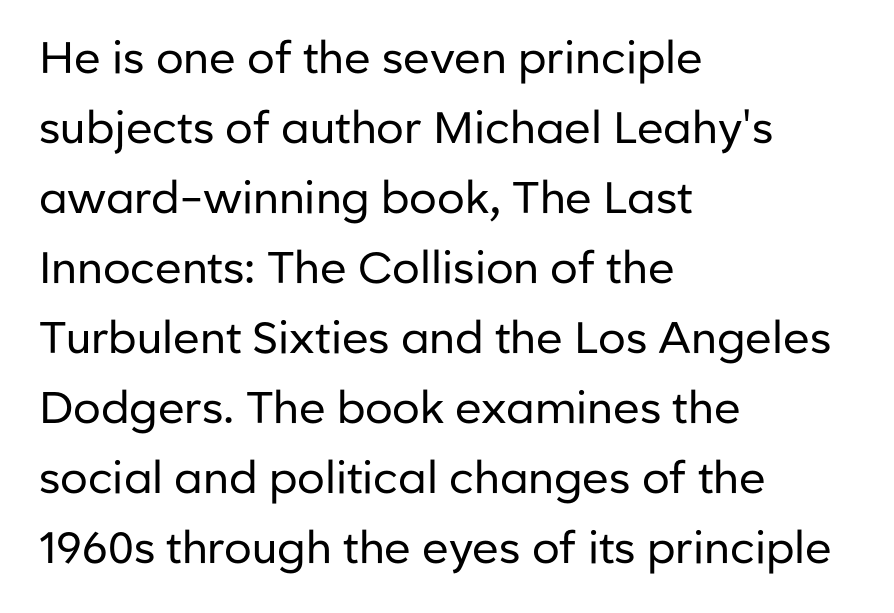
{"serif": "no", "italic": "no", "bold": "no", "weight": "regular", "width": "normal", "stroke_contrast": "low", "x_height": "medium", "monospaced": "no", "underline": "no", "align": "left", "line_spacing": "normal", "line_spacing_ratio": 1.59, "letter_spacing": "normal", "letter_spacing_em": 0.0, "glyph_px": 44}
